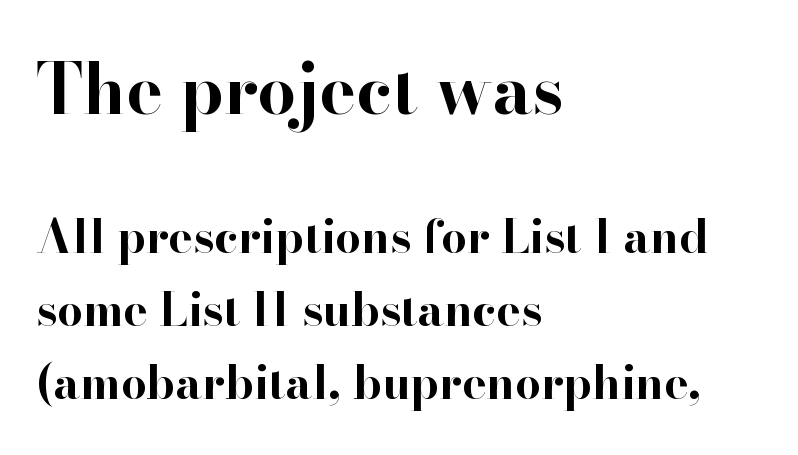
The image shows 69 px bold serif type, upright; set left-aligned, normal line spacing (1.59x), normal letter spacing, not underlined; the first (top) block is 1.5x larger; high stroke contrast and a small x-height.
